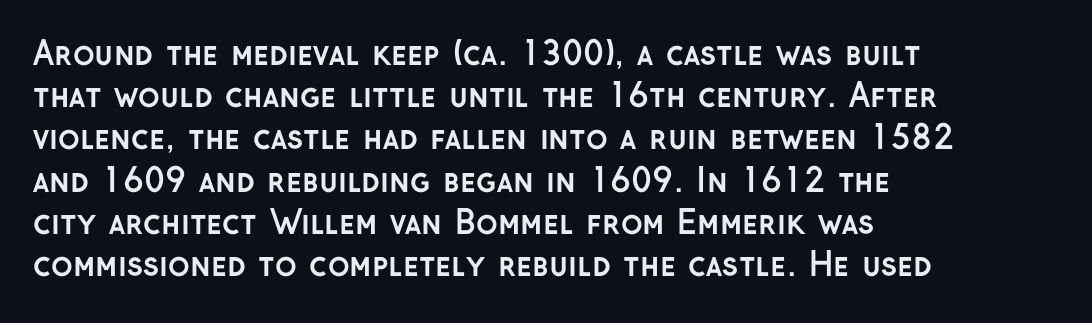
{"serif": "no", "italic": "no", "bold": "yes", "weight": "semibold", "width": "normal", "stroke_contrast": "low", "x_height": "medium", "monospaced": "no", "underline": "no", "align": "left", "line_spacing": "normal", "line_spacing_ratio": 1.32, "letter_spacing": "normal", "letter_spacing_em": 0.0, "glyph_px": 32}
